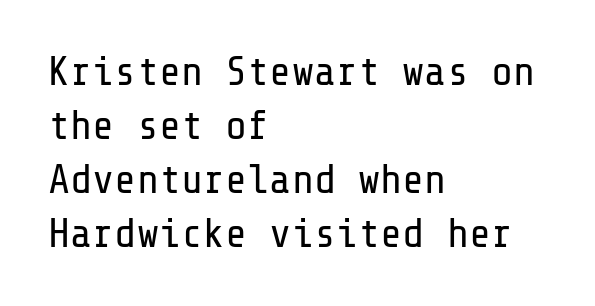
The image shows 41 px regular-weight sans-serif type, upright; set left-aligned, normal line spacing (1.32x), normal letter spacing, not underlined; low stroke contrast and a medium x-height.
